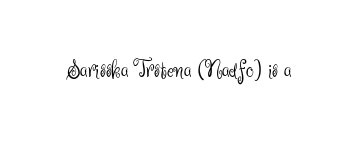
The image shows 25 px text type, upright; set normal letter spacing, not underlined.
